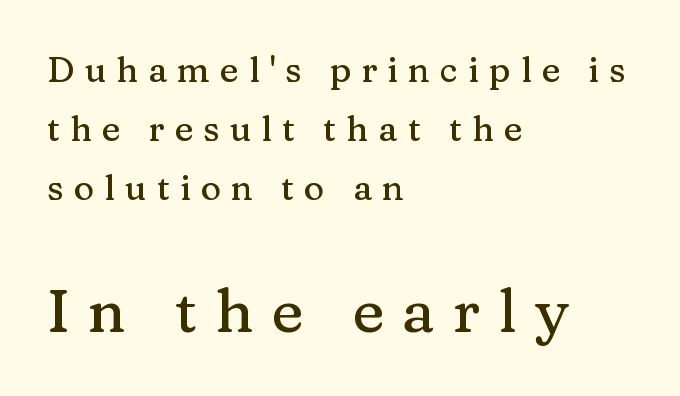
{"serif": "yes", "italic": "no", "width": "normal", "stroke_contrast": "medium", "x_height": "medium", "monospaced": "no", "underline": "no", "align": "left", "line_spacing": "normal", "line_spacing_ratio": 1.68, "letter_spacing": "wide", "letter_spacing_em": 0.29, "larger_block": "second", "size_ratio": 1.74, "glyph_px": 61}
